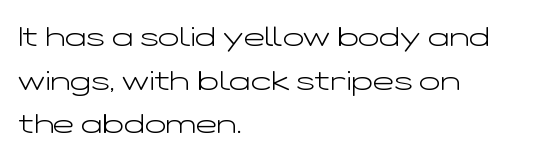
{"serif": "no", "italic": "no", "bold": "no", "weight": "light", "width": "wide", "stroke_contrast": "low", "x_height": "medium", "monospaced": "no", "underline": "no", "align": "left", "line_spacing": "normal", "line_spacing_ratio": 1.56, "letter_spacing": "normal", "letter_spacing_em": 0.0, "glyph_px": 28}
